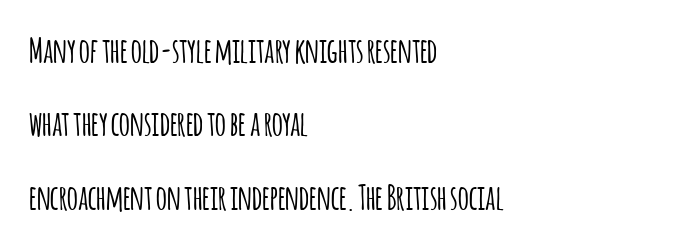
Q: Is the text italic (slanted)? A: No, it is upright.
Q: Is the typeface a serif or a sans-serif typeface? A: Sans-serif.
Q: Is the text underlined? A: No.
Q: How is the paragraph aligned? A: Left-aligned.
Q: Is the spacing between letters normal or unusually wide? A: Normal.
Q: Is the spacing between lines tight, normal or loose? A: Loose.
Q: Width (condensed, normal, or wide)? A: Condensed.
Q: Stroke contrast? A: Low.
Q: x-height? A: Large.
Q: Monospaced? A: No.
